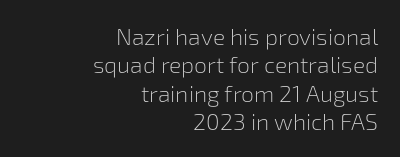
The image shows 23 px text type, upright; set right-aligned, line spacing 1.23x, normal letter spacing, not underlined.
